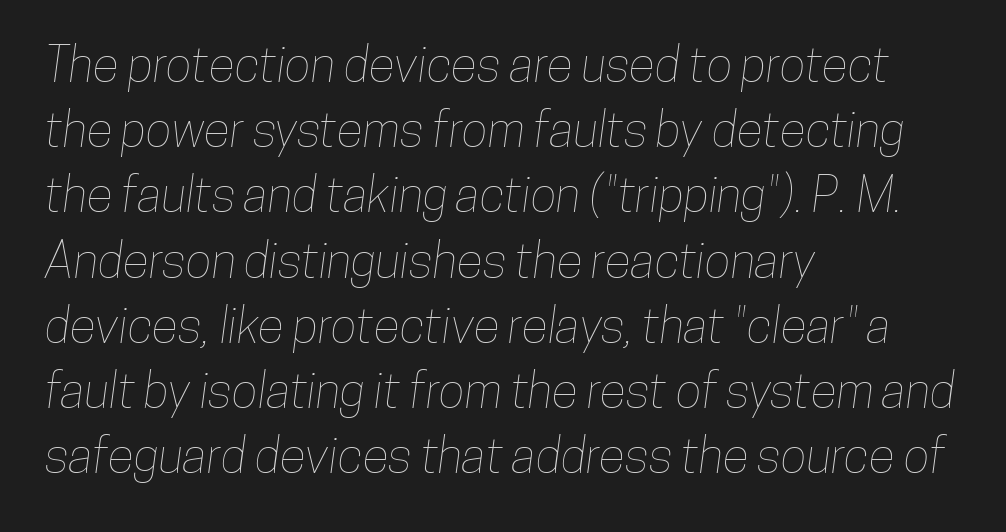
Q: Is the text underlined? A: No.
Q: How is the paragraph aligned? A: Left-aligned.
Q: Is the spacing between letters normal or unusually wide? A: Normal.
Q: Is the spacing between lines tight, normal or loose? A: Normal.
Q: Width (condensed, normal, or wide)? A: Condensed.
Q: Stroke contrast? A: Low.
Q: x-height? A: Medium.
Q: Monospaced? A: No.
